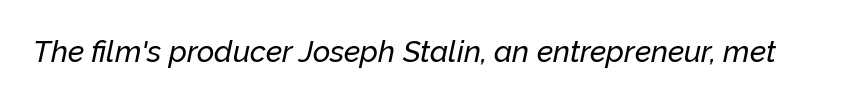
These lines are rendered in a variable-pitch font. A clean baseline with only descenders dipping below it. Observe the lean: these are italic letterforms. Tracking here is standard; glyphs follow each other at the usual distance.
